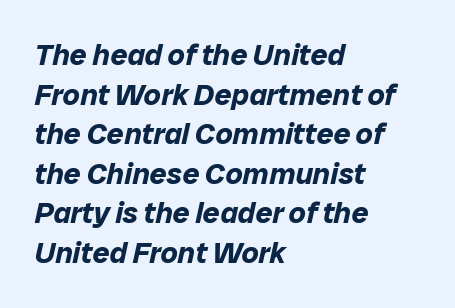
The image shows 30 px bold type, italic (leaning right); set left-aligned, normal line spacing (1.32x), normal letter spacing, not underlined; low stroke contrast and a medium x-height.
